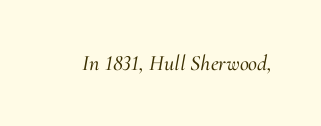
{"italic": "yes", "lean": "right", "slant_degrees": 10, "underline": "no", "letter_spacing": "normal", "letter_spacing_em": 0.0, "glyph_px": 22}
